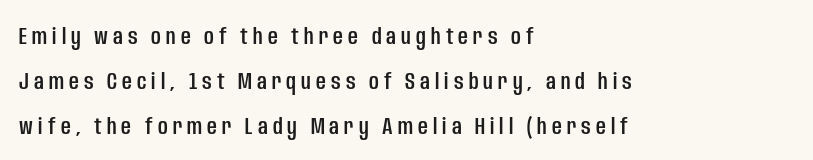
{"italic": "no", "underline": "no", "align": "left", "line_spacing_ratio": 1.87, "letter_spacing": "wide", "letter_spacing_em": 0.21, "glyph_px": 24}
